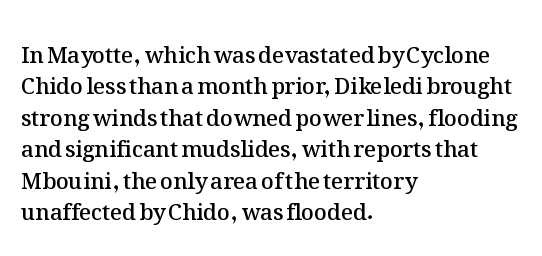
{"italic": "no", "bold": "semi", "underline": "no", "align": "left", "line_spacing": "normal", "line_spacing_ratio": 1.43, "letter_spacing": "normal", "letter_spacing_em": 0.0, "glyph_px": 22}
